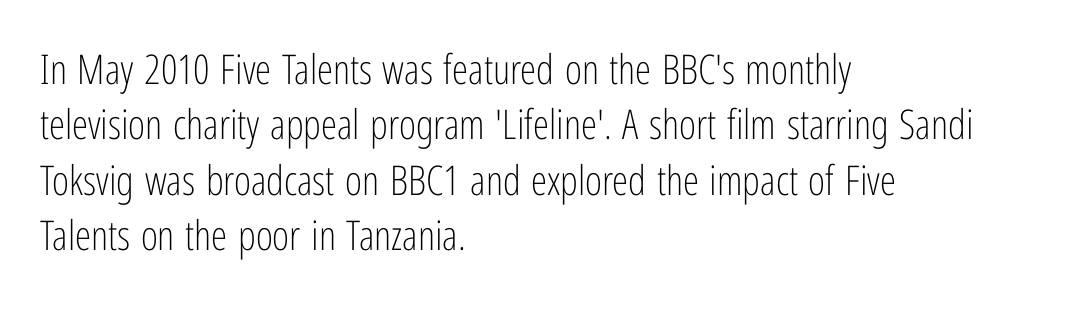
Q: Is the text bold? A: No.
Q: Is the text italic (slanted)? A: No, it is upright.
Q: Is the typeface a serif or a sans-serif typeface? A: Sans-serif.
Q: Is the text underlined? A: No.
Q: How is the paragraph aligned? A: Left-aligned.
Q: Is the spacing between letters normal or unusually wide? A: Normal.
Q: Is the spacing between lines tight, normal or loose? A: Normal.
Q: Width (condensed, normal, or wide)? A: Condensed.
Q: Stroke contrast? A: Low.
Q: x-height? A: Medium.
Q: Monospaced? A: No.
